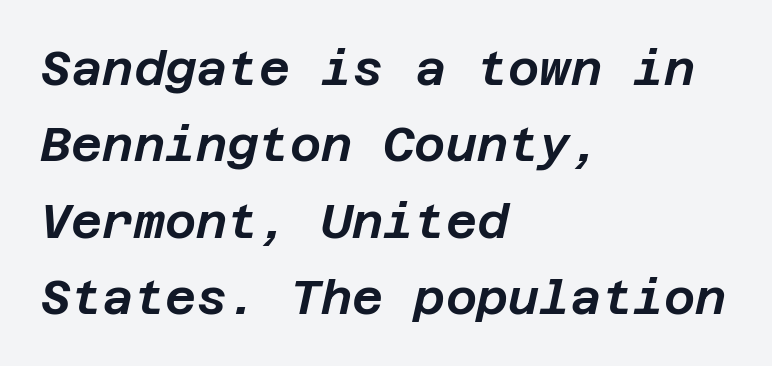
Letters rest on an invisible, unmarked baseline. Leading matches the norm, producing a regular column. Slanted lettering throughout. A classic flush-left, rag-right setting is used for this passage. Nothing unusual about the tracking: characters are spaced as the font intends.
